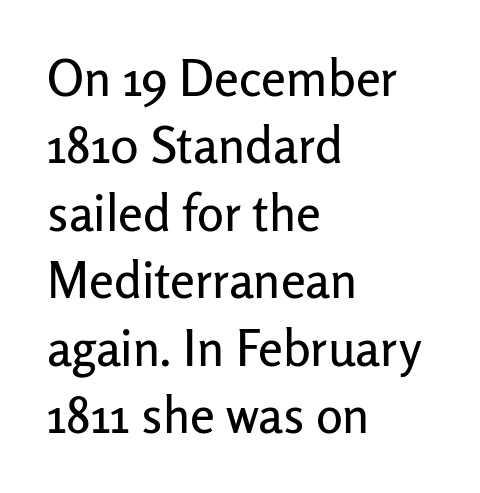
Q: Is the text italic (slanted)? A: No, it is upright.
Q: Is the typeface a serif or a sans-serif typeface? A: Sans-serif.
Q: Is the text underlined? A: No.
Q: How is the paragraph aligned? A: Left-aligned.
Q: Is the spacing between letters normal or unusually wide? A: Normal.
Q: Is the spacing between lines tight, normal or loose? A: Normal.
Q: Width (condensed, normal, or wide)? A: Normal.
Q: Stroke contrast? A: Low.
Q: x-height? A: Medium.
Q: Monospaced? A: No.
